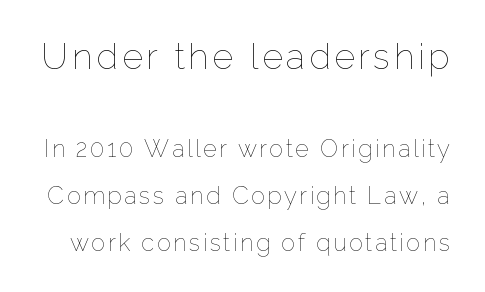
{"italic": "no", "bold": "no", "weight": "thin", "width": "normal", "stroke_contrast": "low", "x_height": "medium", "monospaced": "no", "underline": "no", "line_spacing": "loose", "line_spacing_ratio": 1.95, "larger_block": "first", "size_ratio": 1.5, "glyph_px": 36}
